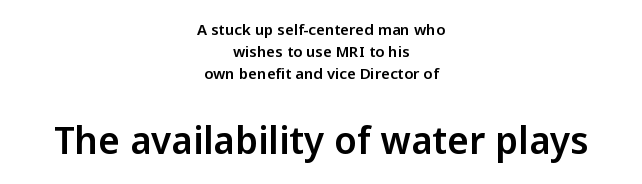
The image shows 37 px sans-serif type, upright; set centered, normal line spacing (1.48x), normal letter spacing, not underlined; the second (bottom) block is 2.47x larger; low stroke contrast and a medium x-height.
